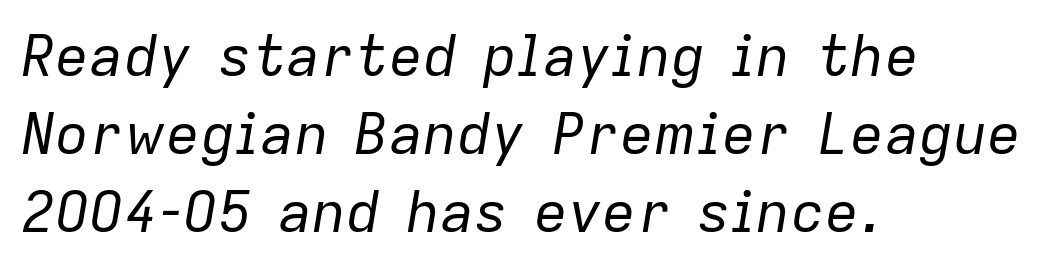
The image shows 57 px regular-weight type, italic (leaning right); set left-aligned, normal line spacing (1.37x), normal letter spacing, not underlined; low stroke contrast and a medium x-height.
